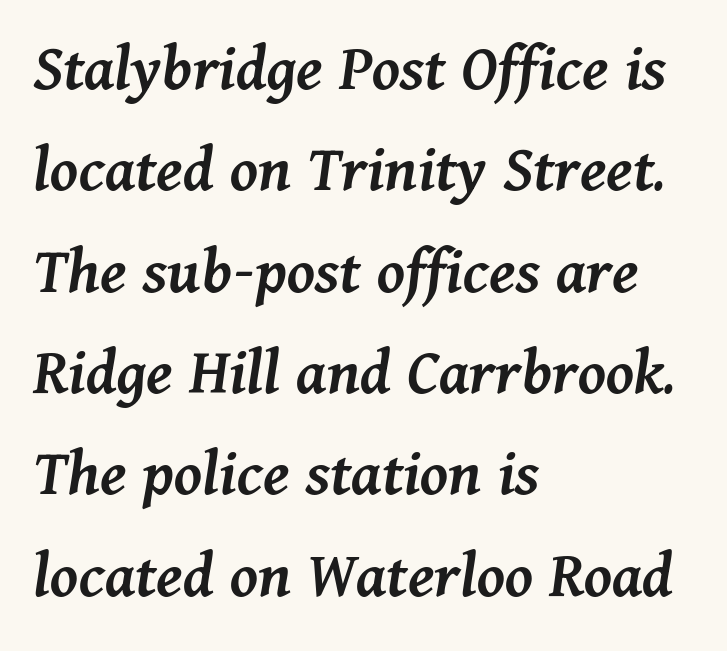
Q: Is the text bold? A: Semi-bold.
Q: Is the text italic (slanted)? A: Yes, it leans right by about 11 degrees.
Q: Is the text underlined? A: No.
Q: How is the paragraph aligned? A: Left-aligned.
Q: Is the spacing between letters normal or unusually wide? A: Normal.
Q: Is the spacing between lines tight, normal or loose? A: Normal.
Q: Width (condensed, normal, or wide)? A: Normal.
Q: Stroke contrast? A: Medium.
Q: x-height? A: Medium.
Q: Monospaced? A: No.
